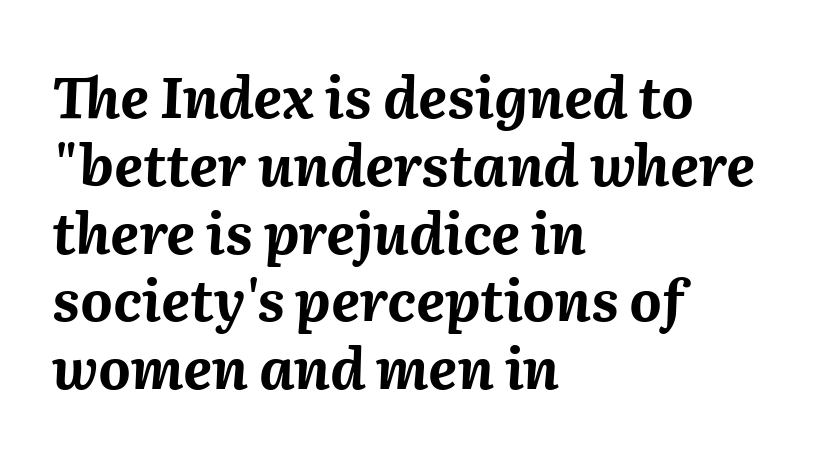
Character widths vary here, with narrow letters taking less room than wide ones. A dark, heavy texture on the line: the type is bold. A typesetter would mark this as italic. Students, note that the glyphs here touch the page at normal intervals. The strip under each line holds only bare page. All the whitespace from short lines collects on the right.
